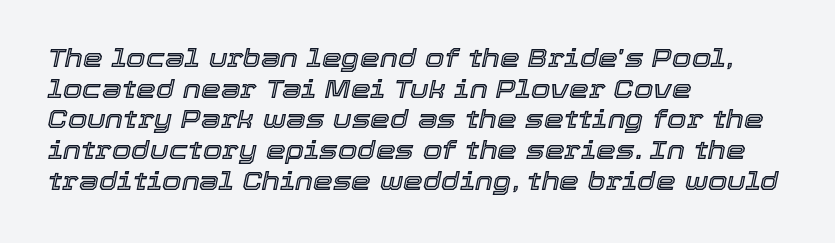
{"italic": "yes", "lean": "right", "slant_degrees": 12, "underline": "no", "align": "left", "line_spacing_ratio": 1.23, "letter_spacing": "normal", "letter_spacing_em": 0.0, "glyph_px": 25}
